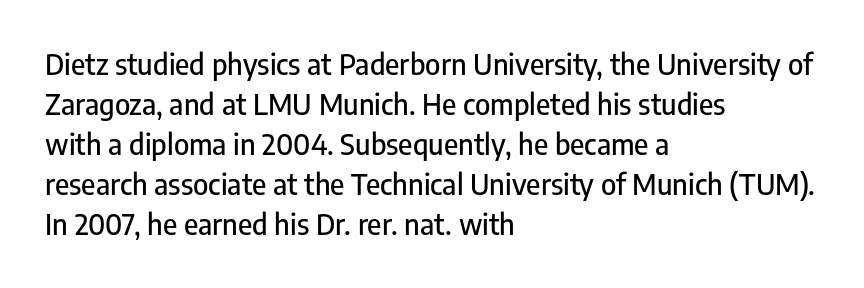
Q: Is the text italic (slanted)? A: No, it is upright.
Q: Is the typeface a serif or a sans-serif typeface? A: Sans-serif.
Q: Is the text underlined? A: No.
Q: How is the paragraph aligned? A: Left-aligned.
Q: Is the spacing between letters normal or unusually wide? A: Normal.
Q: Is the spacing between lines tight, normal or loose? A: Normal.
Q: Width (condensed, normal, or wide)? A: Condensed.
Q: Stroke contrast? A: Low.
Q: x-height? A: Medium.
Q: Monospaced? A: No.
